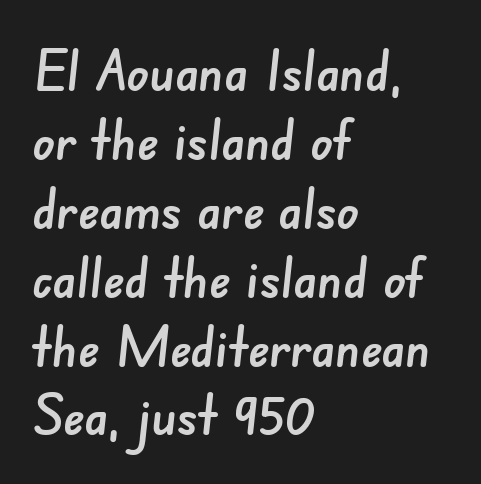
The image shows 56 px sans-serif type; set left-aligned, line spacing 1.23x, normal letter spacing, not underlined; low stroke contrast and a small x-height.
